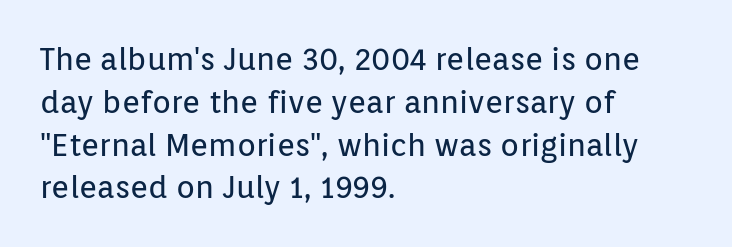
{"serif": "no", "italic": "no", "bold": "no", "weight": "regular", "width": "normal", "stroke_contrast": "low", "x_height": "medium", "monospaced": "no", "underline": "no", "align": "left", "line_spacing": "normal", "line_spacing_ratio": 1.38, "letter_spacing": "normal", "letter_spacing_em": 0.0, "glyph_px": 31}
